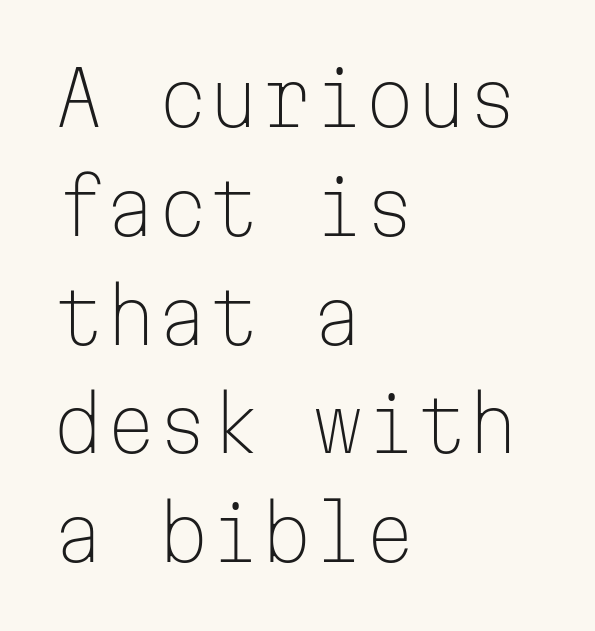
{"serif": "no", "italic": "no", "bold": "no", "weight": "light", "width": "normal", "stroke_contrast": "low", "x_height": "medium", "monospaced": "yes", "underline": "no", "align": "left", "line_spacing": "normal", "line_spacing_ratio": 1.47, "letter_spacing": "normal", "letter_spacing_em": 0.0, "glyph_px": 74}
